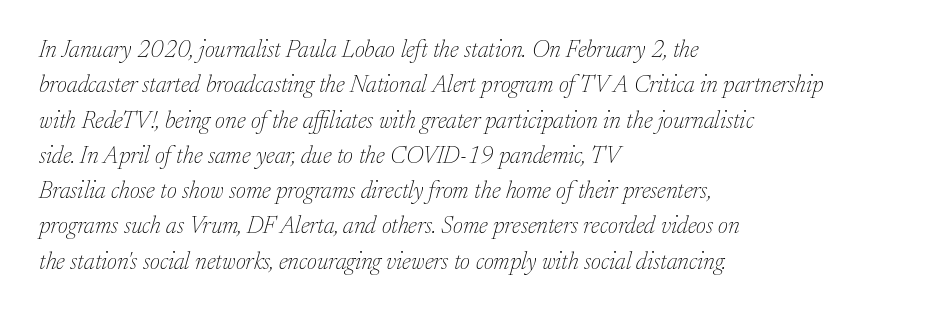
{"italic": "yes", "lean": "right", "slant_degrees": 17, "bold": "no", "underline": "no", "align": "left", "line_spacing": "normal", "line_spacing_ratio": 1.47, "letter_spacing": "normal", "letter_spacing_em": 0.0, "glyph_px": 24}
